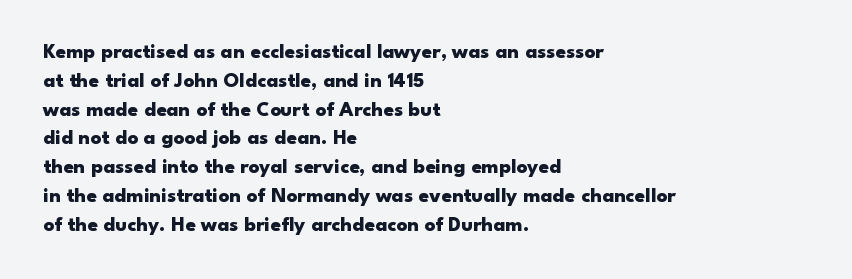
Leftover space on each line is placed entirely after the last word. The baseline area is clear. Tracking value appears to be zero — textbook default spacing. Is the type bold? Yes — the strokes are clearly thick and heavy.
